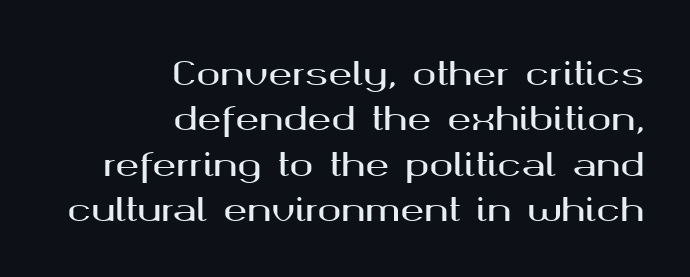
Q: Is the text italic (slanted)? A: No, it is upright.
Q: Is the typeface a serif or a sans-serif typeface? A: Sans-serif.
Q: Is the text underlined? A: No.
Q: How is the paragraph aligned? A: Right-aligned.
Q: Is the spacing between letters normal or unusually wide? A: Normal.
Q: Is the spacing between lines tight, normal or loose? A: Normal.
Q: Width (condensed, normal, or wide)? A: Wide.
Q: Stroke contrast? A: Medium.
Q: x-height? A: Medium.
Q: Monospaced? A: No.
